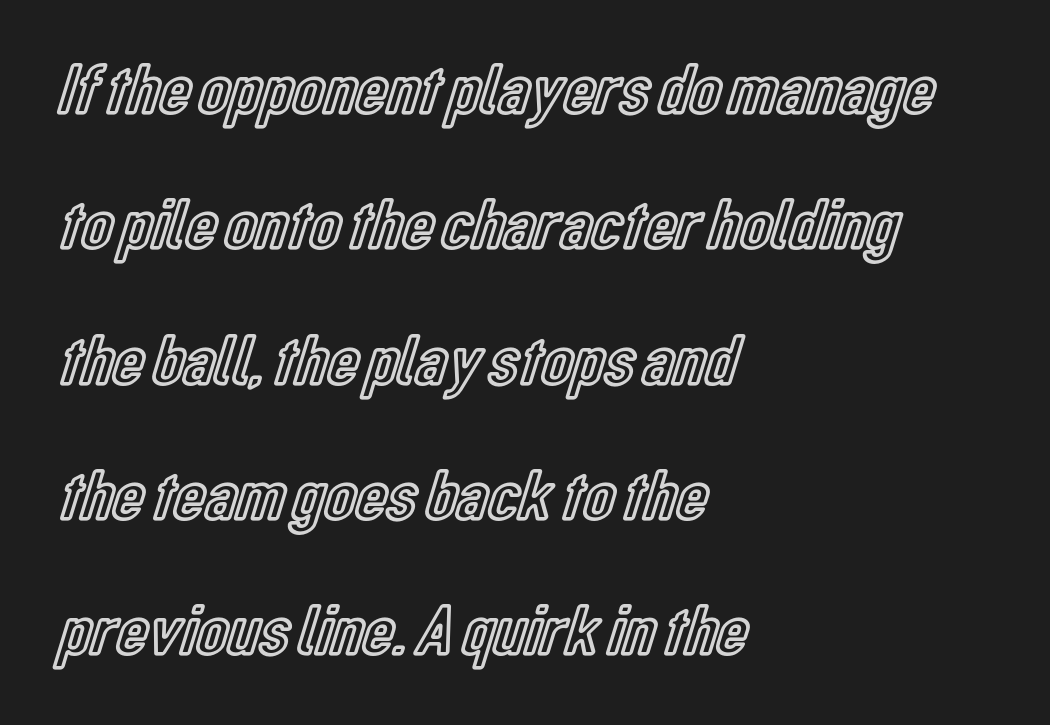
The image shows 72 px condensed type; set left-aligned, line spacing 1.88x, normal letter spacing, not underlined; a medium x-height.
